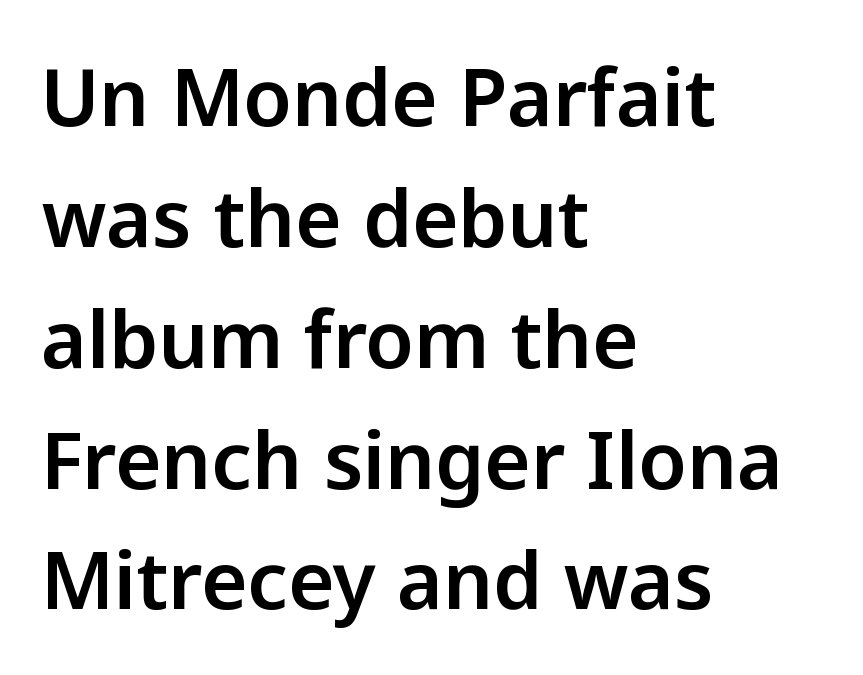
Q: Is the text italic (slanted)? A: No, it is upright.
Q: Is the typeface a serif or a sans-serif typeface? A: Sans-serif.
Q: Is the text underlined? A: No.
Q: How is the paragraph aligned? A: Left-aligned.
Q: Is the spacing between letters normal or unusually wide? A: Normal.
Q: Is the spacing between lines tight, normal or loose? A: Normal.
Q: Width (condensed, normal, or wide)? A: Normal.
Q: Stroke contrast? A: Low.
Q: x-height? A: Medium.
Q: Monospaced? A: No.
